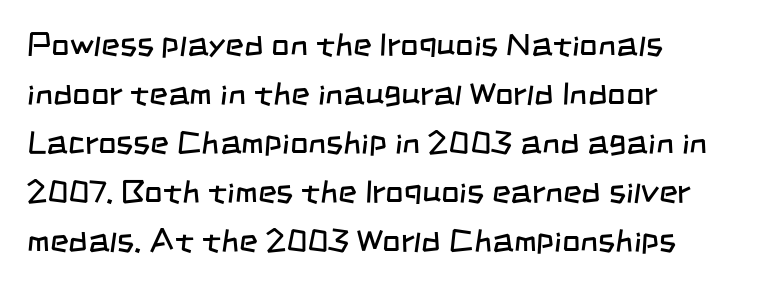
Looks like regular typesetting: each glyph gets only the width it needs. Stroke mass is kept to a normal reading level or below. The ragged edge is on the right, which tells us the setting is flush left. Whoever set this chose a conventional vertical rhythm. Look at the bottom of the vertical strokes: they stop flat, with no serifs. This sample uses plain, unmodified letter spacing.
